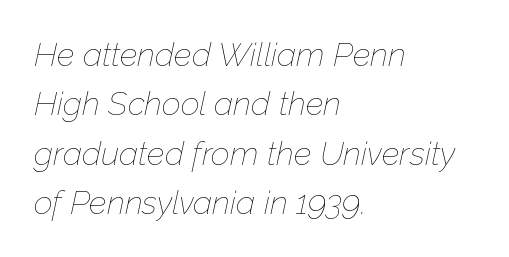
{"italic": "yes", "lean": "right", "slant_degrees": 12, "bold": "no", "weight": "thin", "width": "normal", "stroke_contrast": "low", "x_height": "medium", "monospaced": "no", "underline": "no", "align": "left", "line_spacing": "normal", "line_spacing_ratio": 1.5, "letter_spacing": "normal", "letter_spacing_em": 0.0, "glyph_px": 33}
